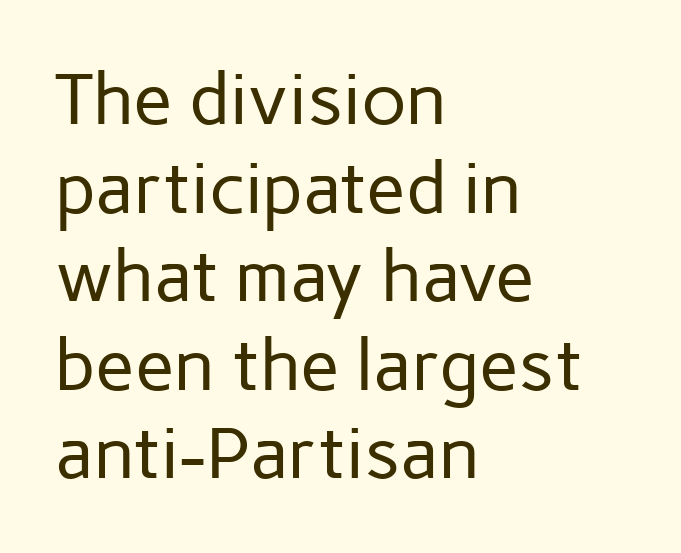
Q: Is the text bold? A: No.
Q: Is the text italic (slanted)? A: No, it is upright.
Q: Is the typeface a serif or a sans-serif typeface? A: Sans-serif.
Q: Is the text underlined? A: No.
Q: How is the paragraph aligned? A: Left-aligned.
Q: Is the spacing between letters normal or unusually wide? A: Normal.
Q: Width (condensed, normal, or wide)? A: Normal.
Q: Stroke contrast? A: Low.
Q: x-height? A: Medium.
Q: Monospaced? A: No.
